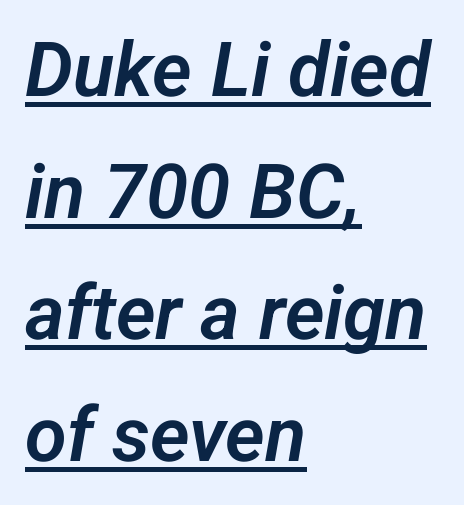
In terms of leading, this rendering sits right in the middle. Examine the stroke ends and you'll find no serifs. Compared with undecorated copy, this sample adds a rule below the words. Think of a printed novel: that variable character pitch is what you see here. Observe the ordinary spacing: letters are neighbours, not strangers.
